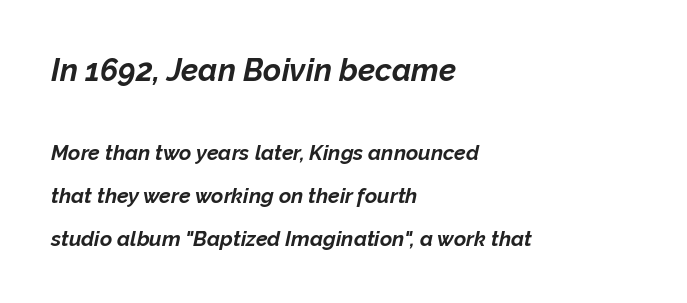
Stroke thickness is high; the sample reads as a true bold. Quick note: interline space is abundant. Here the first block reads like a headline and the second like body copy. Descender tails drop into unmarked territory. If you drew a line through each stem, it would be angled.
